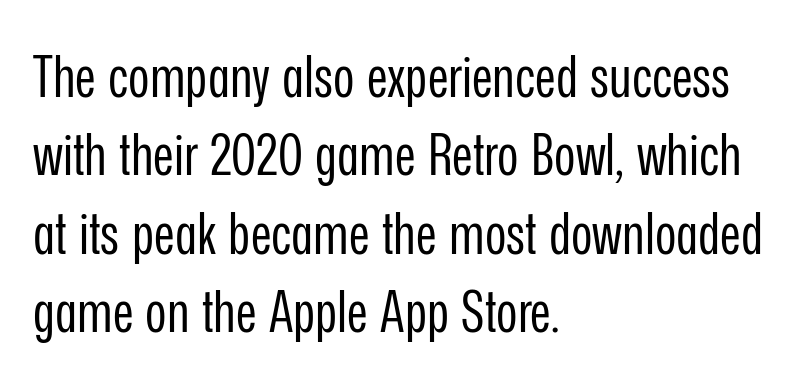
Q: Is the text bold? A: No.
Q: Is the text italic (slanted)? A: No, it is upright.
Q: Is the typeface a serif or a sans-serif typeface? A: Sans-serif.
Q: Is the text underlined? A: No.
Q: How is the paragraph aligned? A: Left-aligned.
Q: Is the spacing between letters normal or unusually wide? A: Normal.
Q: Is the spacing between lines tight, normal or loose? A: Normal.
Q: Width (condensed, normal, or wide)? A: Condensed.
Q: Stroke contrast? A: Low.
Q: x-height? A: Medium.
Q: Monospaced? A: No.
